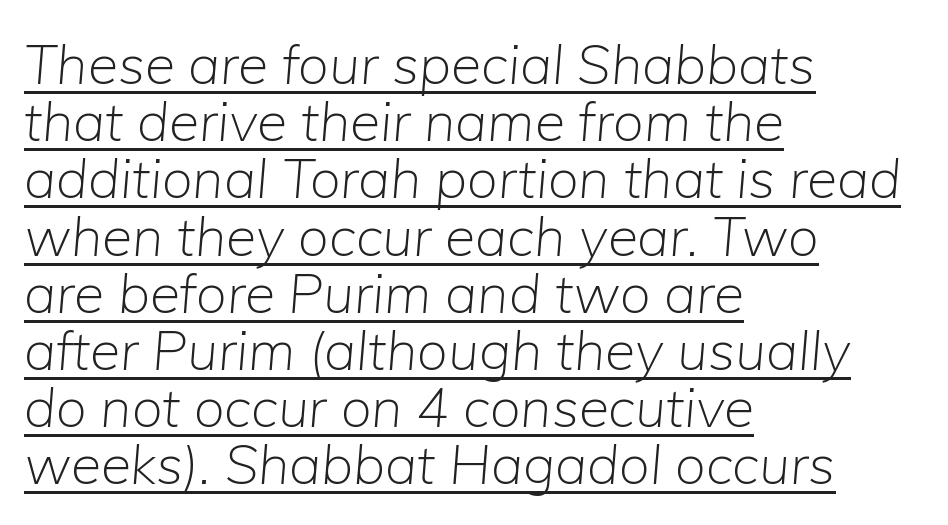
The passage shown is underscored from start to finish. A classic flush-left, rag-right setting is used for this passage. Regarding leading, the lines here are crowded together. Does the lettering tilt? It does — this is italic.
